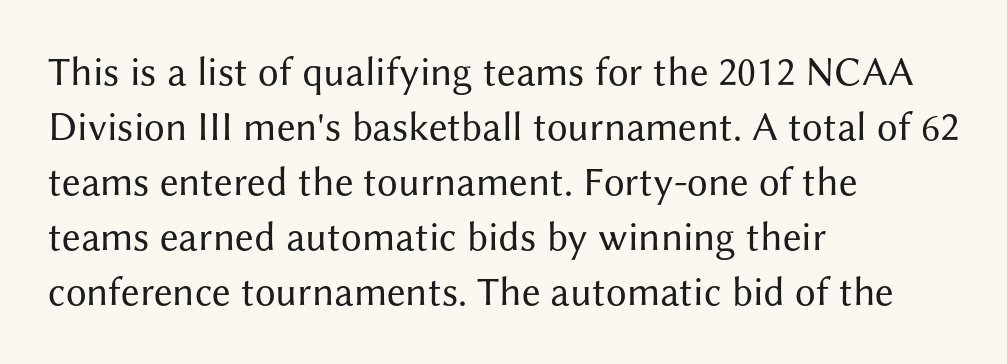
The image shows 41 px regular-weight sans-serif type, upright; set left-aligned, normal line spacing (1.34x), normal letter spacing, not underlined; medium stroke contrast and a medium x-height.
